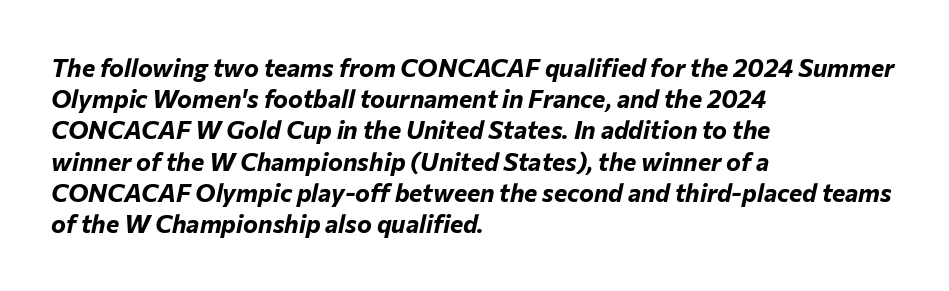
{"italic": "yes", "lean": "right", "slant_degrees": 12, "bold": "yes", "underline": "no", "align": "left", "line_spacing": "normal", "line_spacing_ratio": 1.25, "letter_spacing": "normal", "letter_spacing_em": 0.0, "glyph_px": 25}
